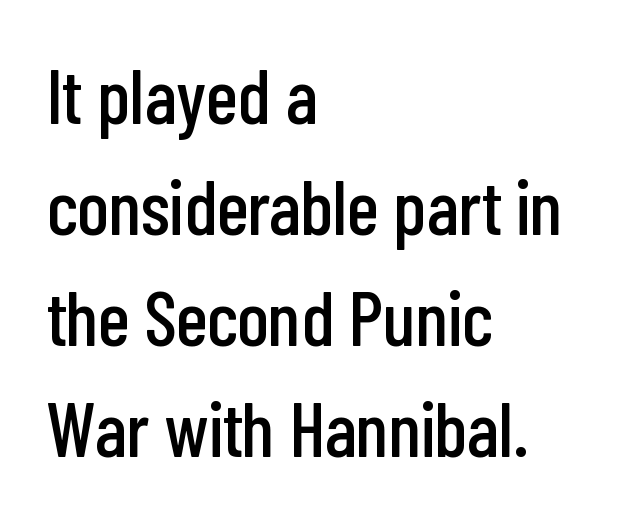
Q: Is the text italic (slanted)? A: No, it is upright.
Q: Is the typeface a serif or a sans-serif typeface? A: Sans-serif.
Q: Is the text underlined? A: No.
Q: How is the paragraph aligned? A: Left-aligned.
Q: Is the spacing between letters normal or unusually wide? A: Normal.
Q: Is the spacing between lines tight, normal or loose? A: Normal.
Q: Width (condensed, normal, or wide)? A: Condensed.
Q: Stroke contrast? A: Low.
Q: x-height? A: Medium.
Q: Monospaced? A: No.
